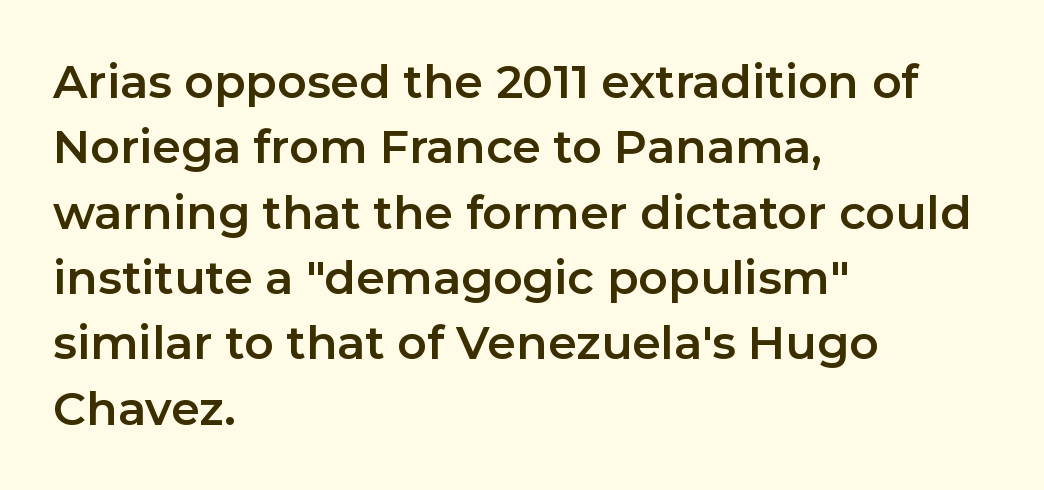
The space beneath each line is pristine and unruled. A typesetter would call this proportional, since set widths differ per character. Italic: no, the glyphs are upright roman. Stroke terminals: plain, sans-serif. The rag falls on the right side of this text block. The block of text has a typical density, with ordinary space between rows.
